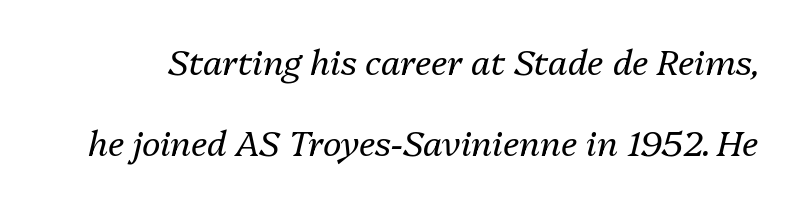
The image shows 35 px regular-weight type, italic (leaning right); set loose line spacing (2.32x), normal letter spacing, not underlined; medium stroke contrast and a medium x-height.
